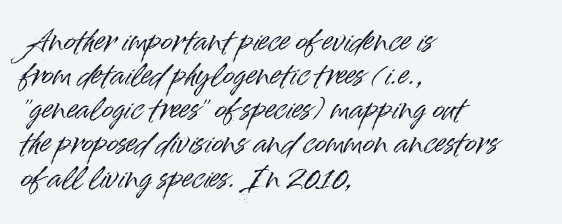
Q: Is the text italic (slanted)? A: Yes.
Q: Is the typeface a serif or a sans-serif typeface? A: Sans-serif.
Q: Is the text underlined? A: No.
Q: How is the paragraph aligned? A: Left-aligned.
Q: Is the spacing between letters normal or unusually wide? A: Normal.
Q: Width (condensed, normal, or wide)? A: Normal.
Q: Stroke contrast? A: High.
Q: x-height? A: Small.
Q: Monospaced? A: No.
